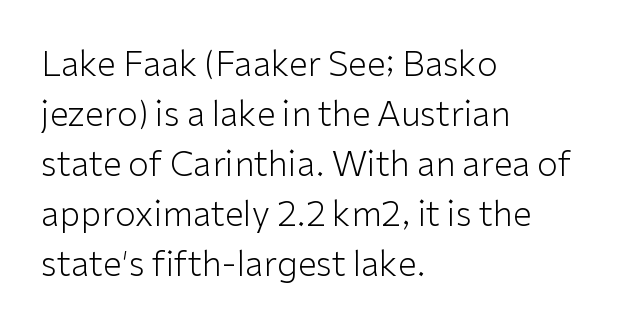
The image shows 34 px light sans-serif type, upright; set left-aligned, normal line spacing (1.47x), normal letter spacing, not underlined; low stroke contrast and a medium x-height.
